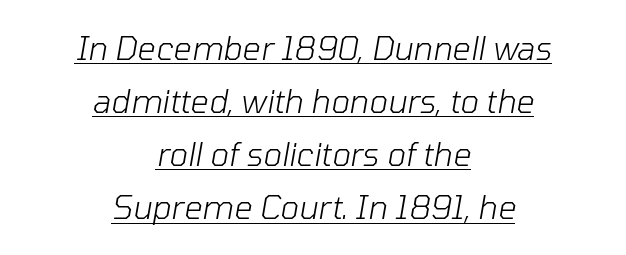
{"italic": "yes", "lean": "right", "slant_degrees": 10, "bold": "no", "weight": "light", "width": "normal", "stroke_contrast": "low", "x_height": "medium", "monospaced": "no", "underline": "yes", "align": "center", "line_spacing": "normal", "line_spacing_ratio": 1.66, "letter_spacing": "normal", "letter_spacing_em": 0.0, "glyph_px": 32}
